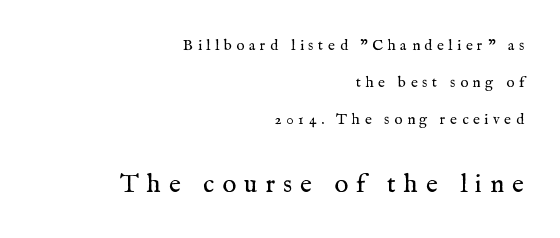
Nothing heavy about these letters — not bold at all. Unmarked baselines from the first word to the last. The leading is generous, giving the passage an open texture. The type is letterspaced generously, with wide tracking.
